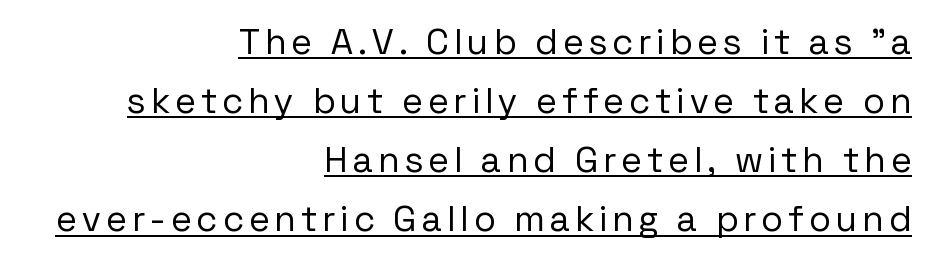
{"serif": "no", "italic": "no", "bold": "no", "weight": "regular", "width": "normal", "stroke_contrast": "low", "x_height": "medium", "monospaced": "no", "underline": "yes", "align": "right", "line_spacing": "normal", "line_spacing_ratio": 1.64, "glyph_px": 36}
